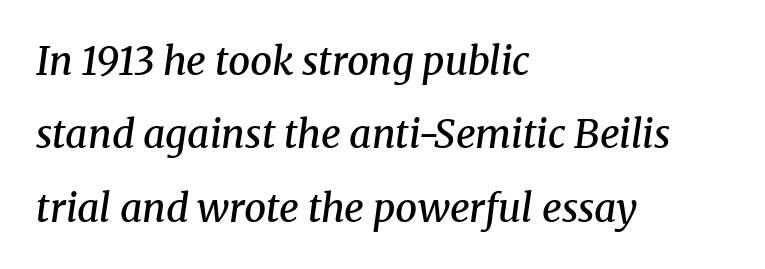
The image shows 39 px semibold serif type, italic (leaning right); set left-aligned, line spacing 1.88x, normal letter spacing, not underlined; medium stroke contrast and a medium x-height.
